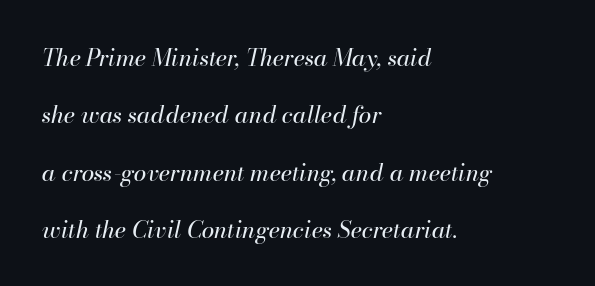
The paragraph shown leans on its left margin. The axis of the letterforms is tilted away from vertical. No heavy texture on the line: the type isn't bold. Interline gaps are noticeably wide in this sample. A typesetter would call this zero additional tracking. A clean baseline with only descenders dipping below it.
